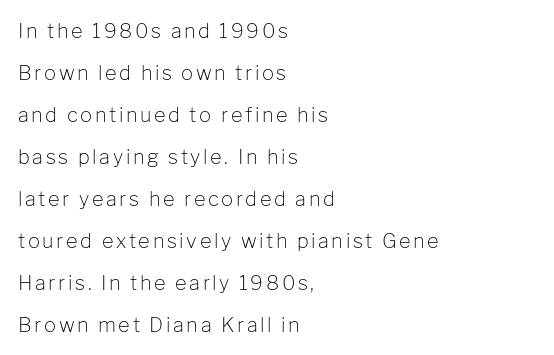
The image shows 20 px text type, upright; set left-aligned, loose line spacing (2.1x), not underlined.
